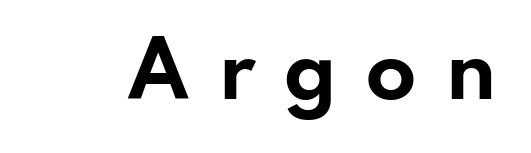
Q: Is the text bold? A: Yes.
Q: Is the text italic (slanted)? A: No, it is upright.
Q: Is the typeface a serif or a sans-serif typeface? A: Sans-serif.
Q: Is the text underlined? A: No.
Q: Is the spacing between letters normal or unusually wide? A: Unusually wide.
Q: Width (condensed, normal, or wide)? A: Wide.
Q: Stroke contrast? A: Low.
Q: x-height? A: Small.
Q: Monospaced? A: No.
